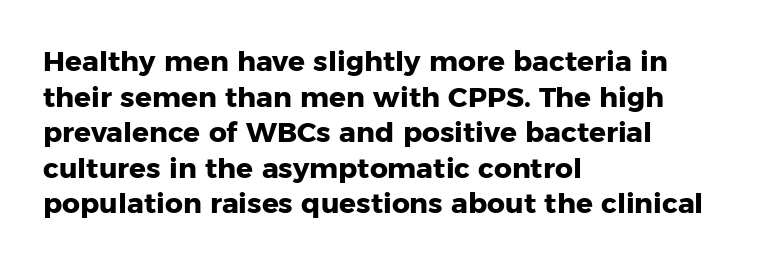
Q: Is the text bold? A: Yes.
Q: Is the text italic (slanted)? A: No, it is upright.
Q: Is the typeface a serif or a sans-serif typeface? A: Sans-serif.
Q: Is the text underlined? A: No.
Q: How is the paragraph aligned? A: Left-aligned.
Q: Is the spacing between letters normal or unusually wide? A: Normal.
Q: Is the spacing between lines tight, normal or loose? A: Normal.
Q: Width (condensed, normal, or wide)? A: Normal.
Q: Stroke contrast? A: Low.
Q: x-height? A: Medium.
Q: Monospaced? A: No.
